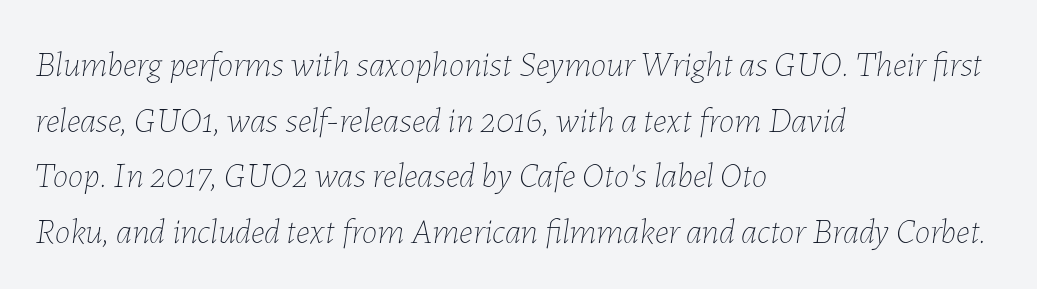
The image shows 35 px thin type, italic (leaning right); set left-aligned, normal line spacing (1.59x), normal letter spacing, not underlined; low stroke contrast and a medium x-height.
